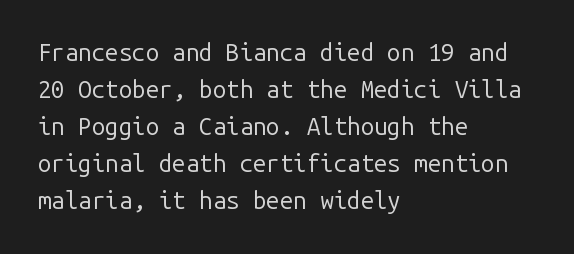
Vertical strokes here are truly vertical. Every row of glyphs begins at an identical x-position on the left. Between one letter and the next there's only the usual sliver of space. Only glyphs here, with clear space below each row.
